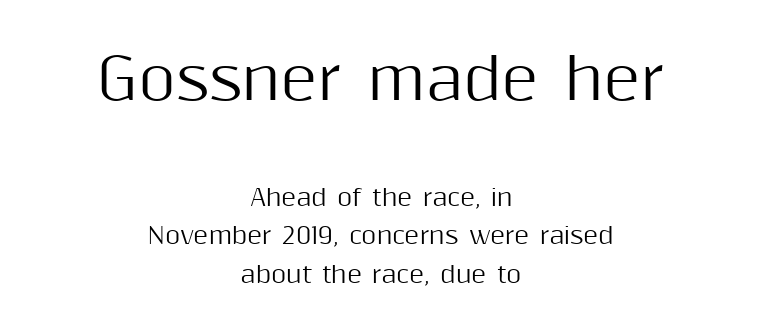
A centered setting, common on invitations and titles, is used for this passage. Italic? Not at all — the glyphs are vertical. Nothing unusual about the tracking: characters are spaced as the font intends. Serifs: no, the terminals of the letterforms are clean. The initial chunk of copy outweighs the following chunk in type size.
